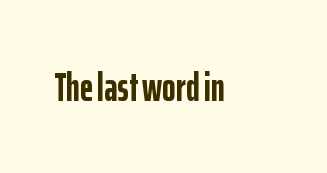
A full-strength bold gives these letters their thick strokes. Here the glyphs are tracked normally, forming tight word shapes. No feet cap the strokes, marking this as sans-serif type. It's the straight-up-and-down kind of type.
